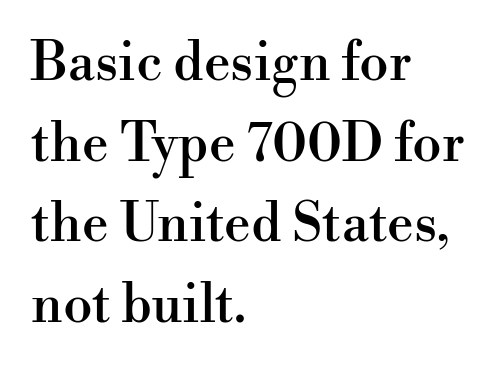
{"serif": "yes", "italic": "no", "width": "normal", "stroke_contrast": "high", "x_height": "small", "monospaced": "no", "underline": "no", "align": "left", "line_spacing": "normal", "line_spacing_ratio": 1.52, "letter_spacing": "normal", "letter_spacing_em": 0.0, "glyph_px": 53}
